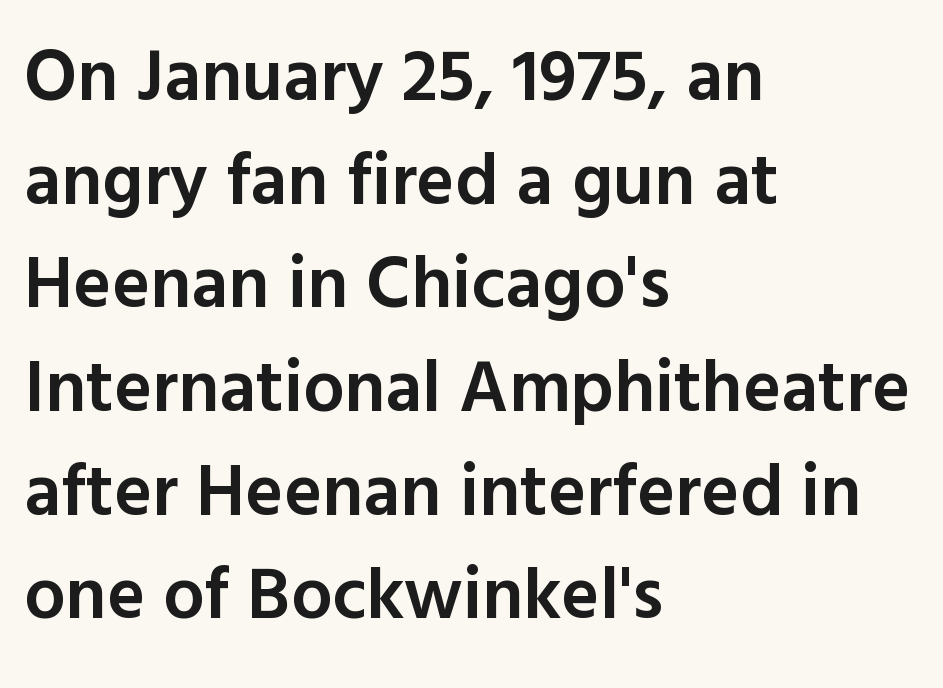
Compared with typical body copy, the letter spacing here is the same. Each row of text sits above clean, open space. Notice how the passage keeps a crisp vertical edge on the left only. The leading is moderate, giving the passage an even texture.
